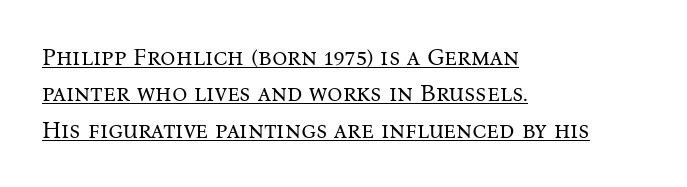
Q: Is the text bold? A: No.
Q: Is the text italic (slanted)? A: No, it is upright.
Q: Is the text underlined? A: Yes.
Q: How is the paragraph aligned? A: Left-aligned.
Q: Is the spacing between letters normal or unusually wide? A: Normal.
Q: Is the spacing between lines tight, normal or loose? A: Normal.
